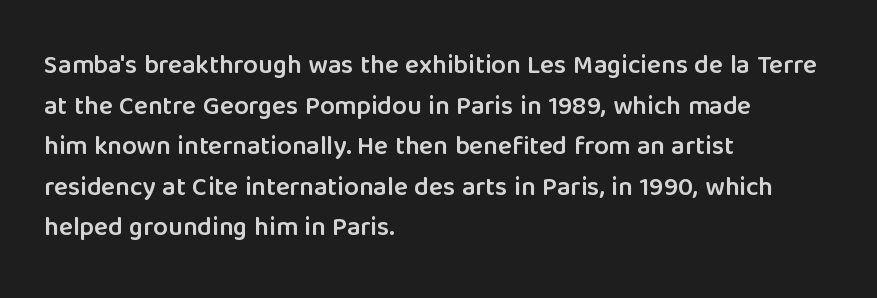
{"italic": "no", "bold": "semi", "underline": "no", "align": "left", "line_spacing": "normal", "line_spacing_ratio": 1.56, "letter_spacing": "normal", "letter_spacing_em": 0.0, "glyph_px": 26}
